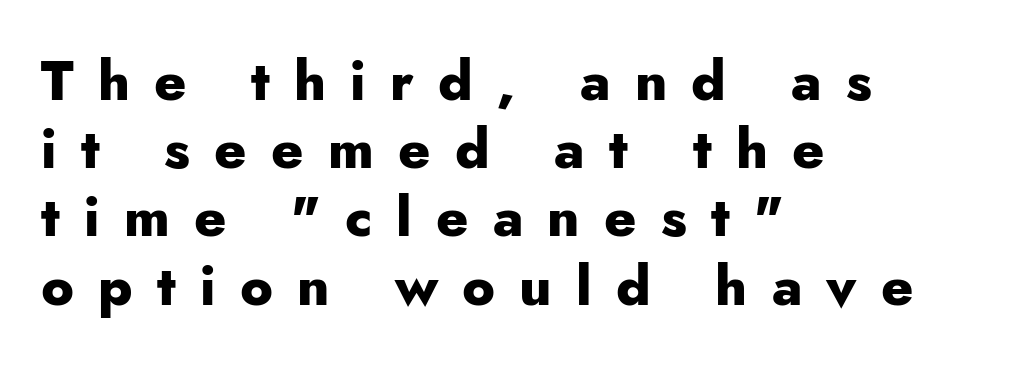
The characters look thick and weighty, a clear bold. Glance below the letters and you will spot only blank space. The characters display no serif detailing; their extremities are plain. Ascenders rise straight up at ninety degrees. Varying glyph widths throughout — classic text-font behaviour.
